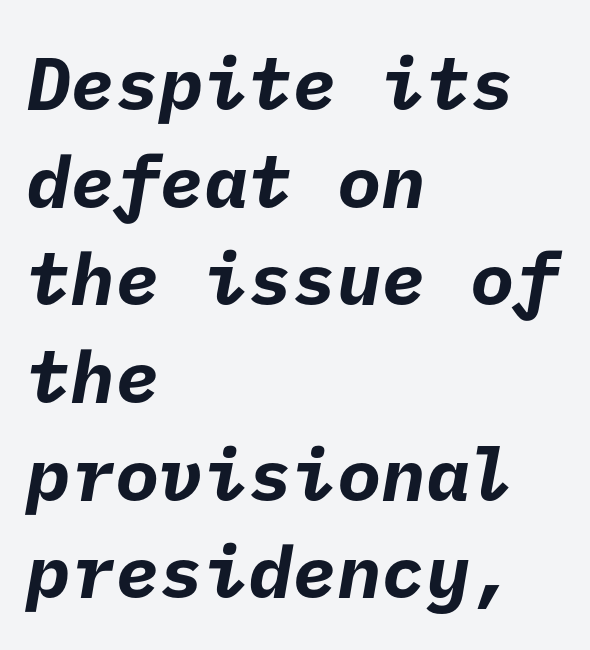
Q: Is the text bold? A: Yes.
Q: Is the typeface a serif or a sans-serif typeface? A: Sans-serif.
Q: Is the text underlined? A: No.
Q: How is the paragraph aligned? A: Left-aligned.
Q: Is the spacing between letters normal or unusually wide? A: Normal.
Q: Is the spacing between lines tight, normal or loose? A: Normal.
Q: Width (condensed, normal, or wide)? A: Normal.
Q: Stroke contrast? A: Low.
Q: x-height? A: Medium.
